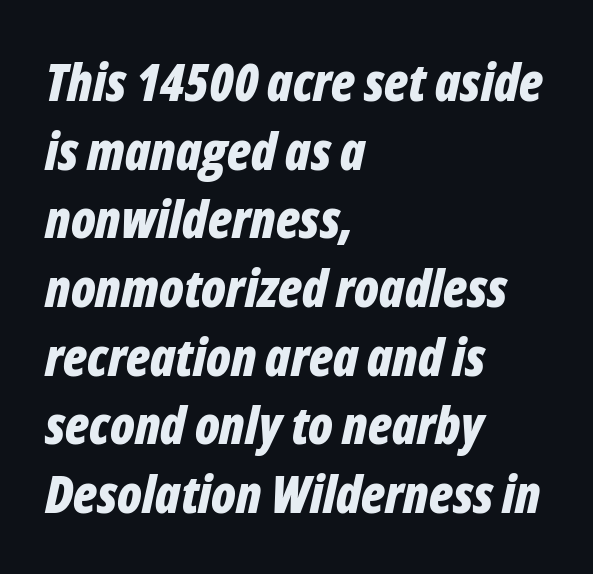
{"italic": "yes", "lean": "right", "slant_degrees": 12, "bold": "yes", "weight": "bold", "width": "condensed", "stroke_contrast": "low", "x_height": "medium", "monospaced": "no", "underline": "no", "align": "left", "line_spacing": "normal", "line_spacing_ratio": 1.32, "letter_spacing": "normal", "letter_spacing_em": 0.0, "glyph_px": 52}
